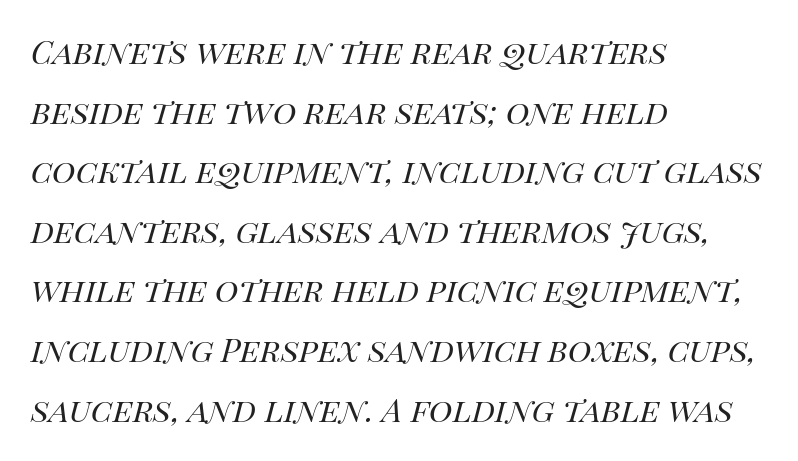
Q: Is the text bold? A: No.
Q: Is the text italic (slanted)? A: Yes, it leans right by about 14 degrees.
Q: Is the text underlined? A: No.
Q: How is the paragraph aligned? A: Left-aligned.
Q: Is the spacing between letters normal or unusually wide? A: Normal.
Q: Is the spacing between lines tight, normal or loose? A: Normal.
Q: Width (condensed, normal, or wide)? A: Normal.
Q: Stroke contrast? A: High.
Q: x-height? A: Large.
Q: Monospaced? A: No.
